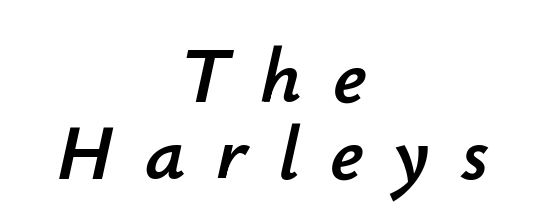
The image shows 79 px text type, italic (leaning right); set centered, tight line spacing (0.97x), unusually wide letter spacing (+0.39 em), not underlined; low stroke contrast and a small x-height.
